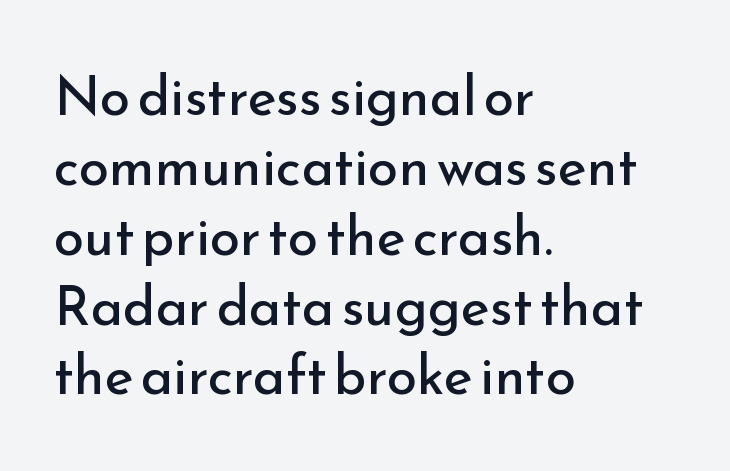
Q: Is the text bold? A: No.
Q: Is the text italic (slanted)? A: No, it is upright.
Q: Is the typeface a serif or a sans-serif typeface? A: Sans-serif.
Q: Is the text underlined? A: No.
Q: How is the paragraph aligned? A: Left-aligned.
Q: Is the spacing between letters normal or unusually wide? A: Normal.
Q: Is the spacing between lines tight, normal or loose? A: Normal.
Q: Width (condensed, normal, or wide)? A: Normal.
Q: Stroke contrast? A: Low.
Q: x-height? A: Small.
Q: Monospaced? A: No.
